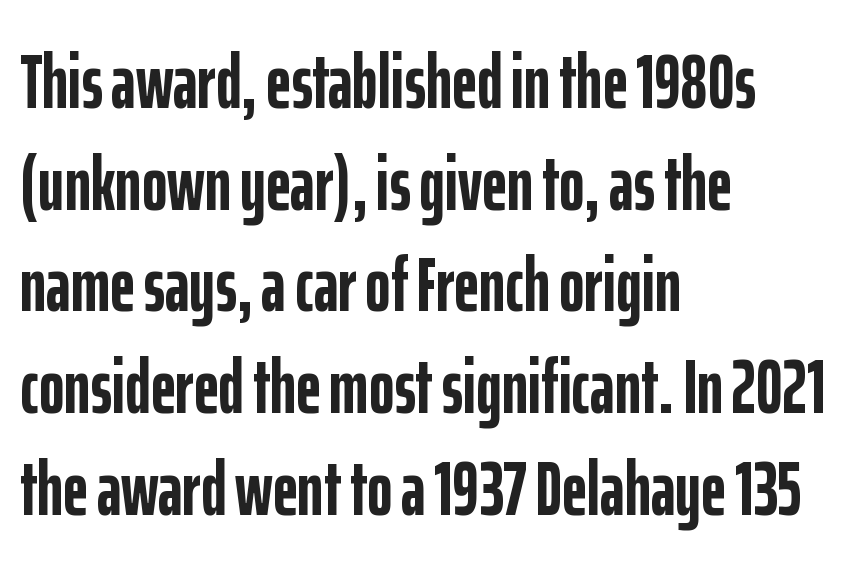
The image shows 77 px semibold, condensed sans-serif type, upright; set left-aligned, normal line spacing (1.32x), normal letter spacing, not underlined; low stroke contrast and a medium x-height.
